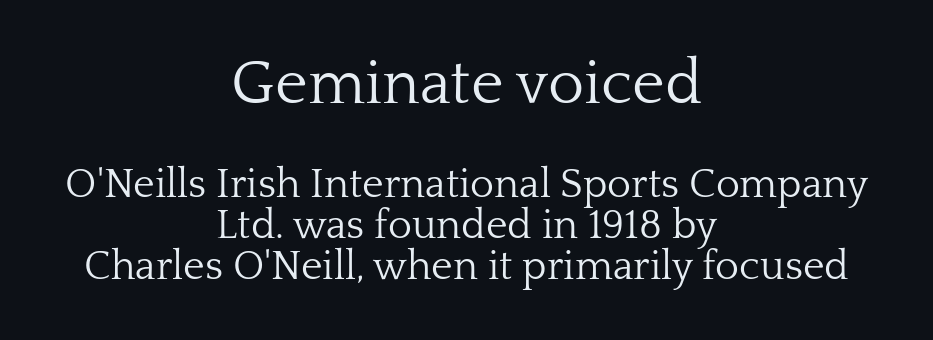
{"serif": "yes", "italic": "no", "bold": "no", "weight": "light", "width": "normal", "stroke_contrast": "low", "x_height": "medium", "monospaced": "no", "underline": "no", "align": "center", "line_spacing": "tight", "line_spacing_ratio": 1.0, "letter_spacing": "normal", "letter_spacing_em": 0.0, "larger_block": "first", "size_ratio": 1.51, "glyph_px": 62}
